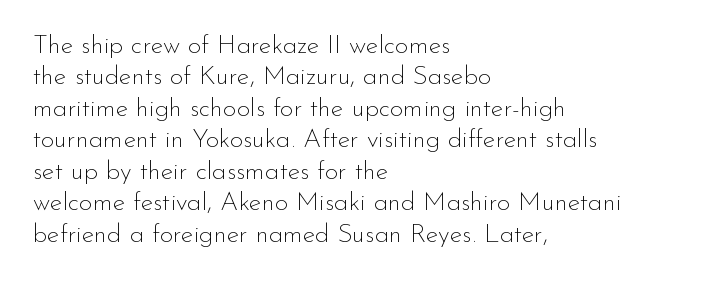
What stands out about the letter spacing? Nothing — it is the standard amount. The rendering anchors every line to the left-hand side. A light-to-regular cut is what we see here. Ordinary non-slanted type is in use.
